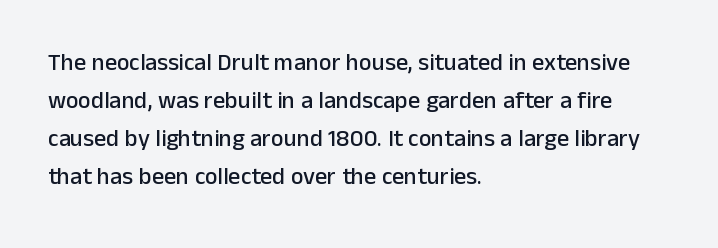
Q: Is the text italic (slanted)? A: No, it is upright.
Q: Is the text underlined? A: No.
Q: How is the paragraph aligned? A: Left-aligned.
Q: Is the spacing between letters normal or unusually wide? A: Normal.
Q: Is the spacing between lines tight, normal or loose? A: Normal.
